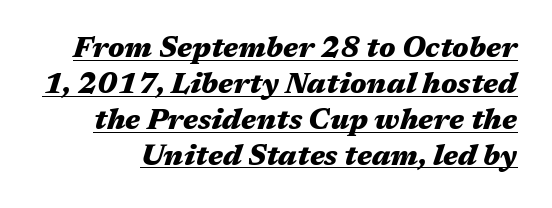
Q: Is the text bold? A: Yes.
Q: Is the text italic (slanted)? A: Yes, it leans right by about 17 degrees.
Q: Is the text underlined? A: Yes.
Q: Is the spacing between letters normal or unusually wide? A: Normal.
Q: Width (condensed, normal, or wide)? A: Wide.
Q: Stroke contrast? A: Medium.
Q: x-height? A: Medium.
Q: Monospaced? A: No.
